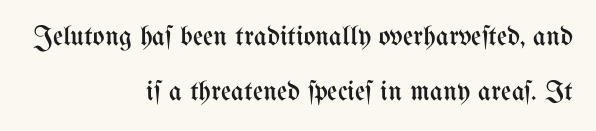
Q: Is the text bold? A: No.
Q: Is the text italic (slanted)? A: No, it is upright.
Q: Is the text underlined? A: No.
Q: How is the paragraph aligned? A: Right-aligned.
Q: Is the spacing between letters normal or unusually wide? A: Normal.
Q: Is the spacing between lines tight, normal or loose? A: Loose.
Q: Width (condensed, normal, or wide)? A: Condensed.
Q: Stroke contrast? A: Medium.
Q: x-height? A: Medium.
Q: Monospaced? A: No.
